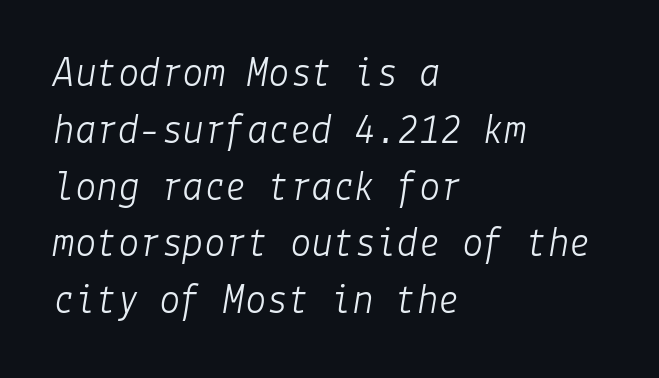
{"italic": "yes", "lean": "right", "slant_degrees": 9, "bold": "no", "weight": "light", "width": "normal", "stroke_contrast": "low", "x_height": "medium", "underline": "no", "align": "left", "line_spacing": "normal", "line_spacing_ratio": 1.32, "letter_spacing": "normal", "letter_spacing_em": 0.0, "glyph_px": 43}
